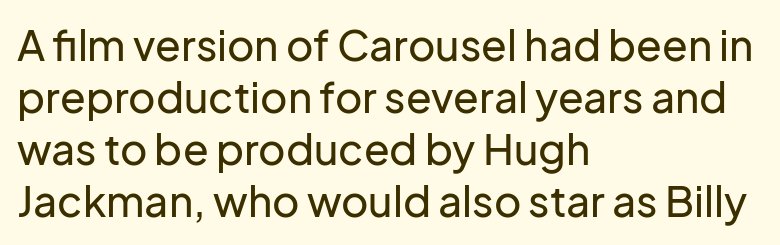
{"serif": "no", "italic": "no", "width": "normal", "stroke_contrast": "low", "x_height": "medium", "monospaced": "no", "underline": "no", "align": "left", "line_spacing_ratio": 1.24, "letter_spacing": "normal", "letter_spacing_em": 0.0, "glyph_px": 42}
